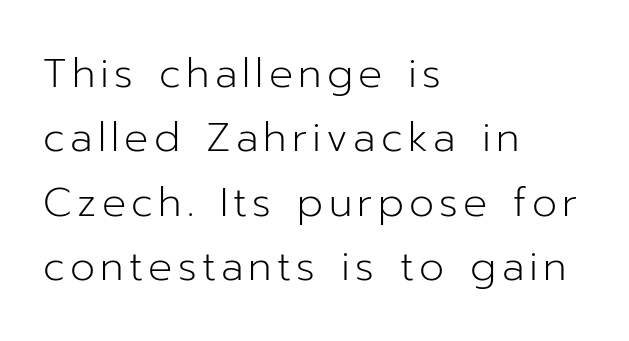
{"serif": "no", "italic": "no", "bold": "no", "weight": "light", "width": "normal", "stroke_contrast": "low", "x_height": "medium", "monospaced": "no", "underline": "no", "align": "left", "line_spacing": "normal", "line_spacing_ratio": 1.61, "glyph_px": 40}
